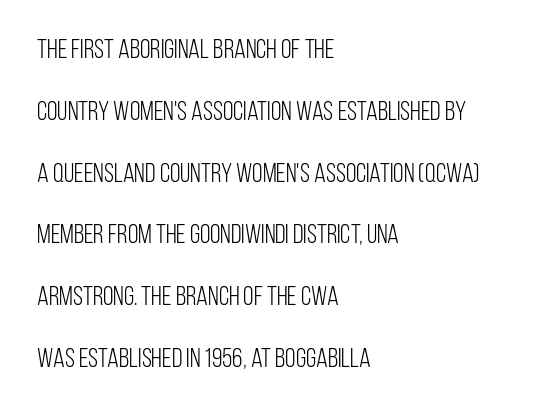
The image shows 27 px text type, upright; set left-aligned, loose line spacing (2.29x), normal letter spacing, not underlined.
